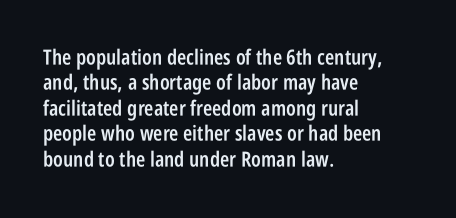
Q: Is the text bold? A: Semi-bold.
Q: Is the text italic (slanted)? A: No, it is upright.
Q: Is the text underlined? A: No.
Q: How is the paragraph aligned? A: Left-aligned.
Q: Is the spacing between letters normal or unusually wide? A: Normal.
